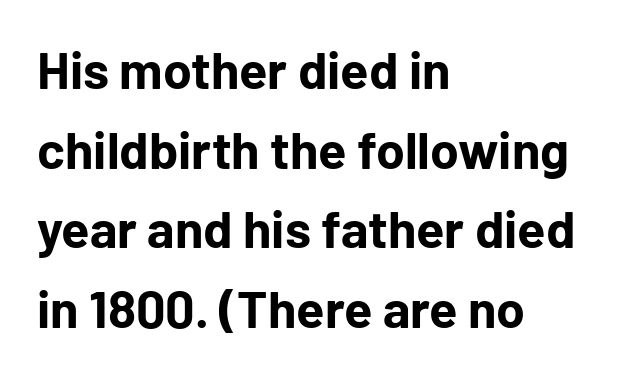
{"serif": "no", "italic": "no", "bold": "yes", "weight": "bold", "width": "normal", "stroke_contrast": "low", "x_height": "medium", "monospaced": "no", "underline": "no", "align": "left", "line_spacing": "normal", "line_spacing_ratio": 1.53, "letter_spacing": "normal", "letter_spacing_em": 0.0, "glyph_px": 52}
